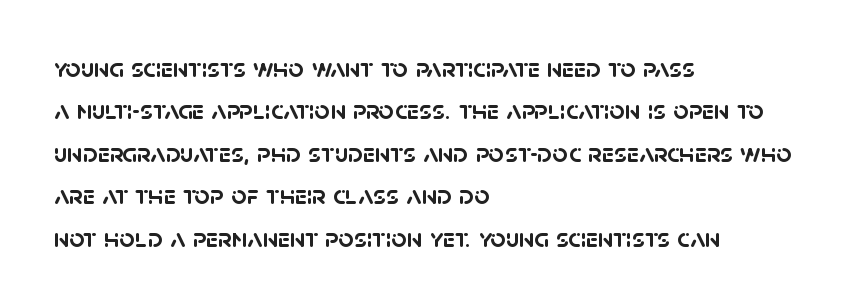
The image shows 27 px bold type; set left-aligned, normal line spacing (1.57x), normal letter spacing, not underlined.
